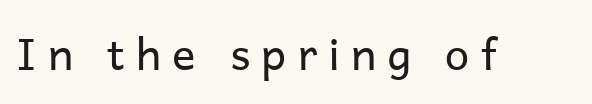
The image shows 44 px regular-weight sans-serif type, upright; set unusually wide letter spacing (+0.25 em), not underlined; low stroke contrast and a medium x-height.
